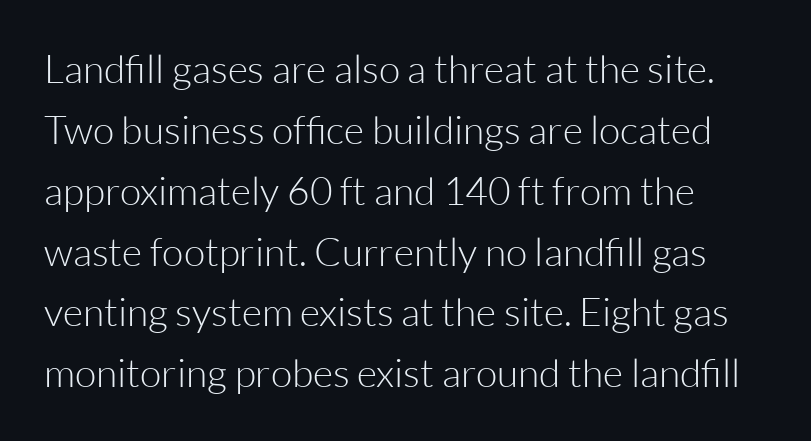
Q: Is the text bold? A: No.
Q: Is the text italic (slanted)? A: No, it is upright.
Q: Is the typeface a serif or a sans-serif typeface? A: Sans-serif.
Q: Is the text underlined? A: No.
Q: How is the paragraph aligned? A: Left-aligned.
Q: Is the spacing between letters normal or unusually wide? A: Normal.
Q: Is the spacing between lines tight, normal or loose? A: Normal.
Q: Width (condensed, normal, or wide)? A: Normal.
Q: Stroke contrast? A: Low.
Q: x-height? A: Medium.
Q: Monospaced? A: No.
